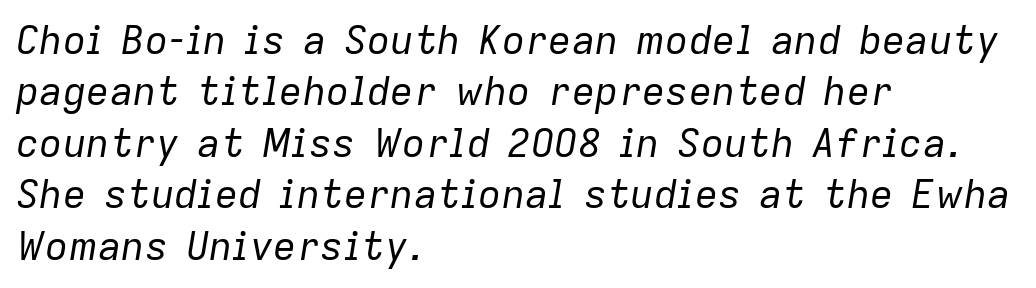
{"italic": "yes", "lean": "right", "slant_degrees": 9, "bold": "no", "weight": "regular", "width": "normal", "stroke_contrast": "low", "x_height": "medium", "monospaced": "no", "underline": "no", "align": "left", "line_spacing": "normal", "line_spacing_ratio": 1.32, "letter_spacing": "normal", "letter_spacing_em": 0.0, "glyph_px": 39}
